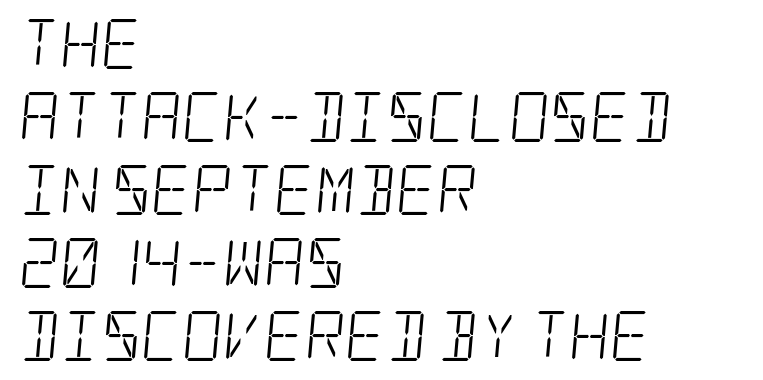
Q: Is the text bold? A: No.
Q: Is the typeface a serif or a sans-serif typeface? A: Serif.
Q: Is the text underlined? A: No.
Q: How is the paragraph aligned? A: Left-aligned.
Q: Is the spacing between letters normal or unusually wide? A: Normal.
Q: Is the spacing between lines tight, normal or loose? A: Normal.
Q: Width (condensed, normal, or wide)? A: Condensed.
Q: Stroke contrast? A: Low.
Q: x-height? A: Large.
